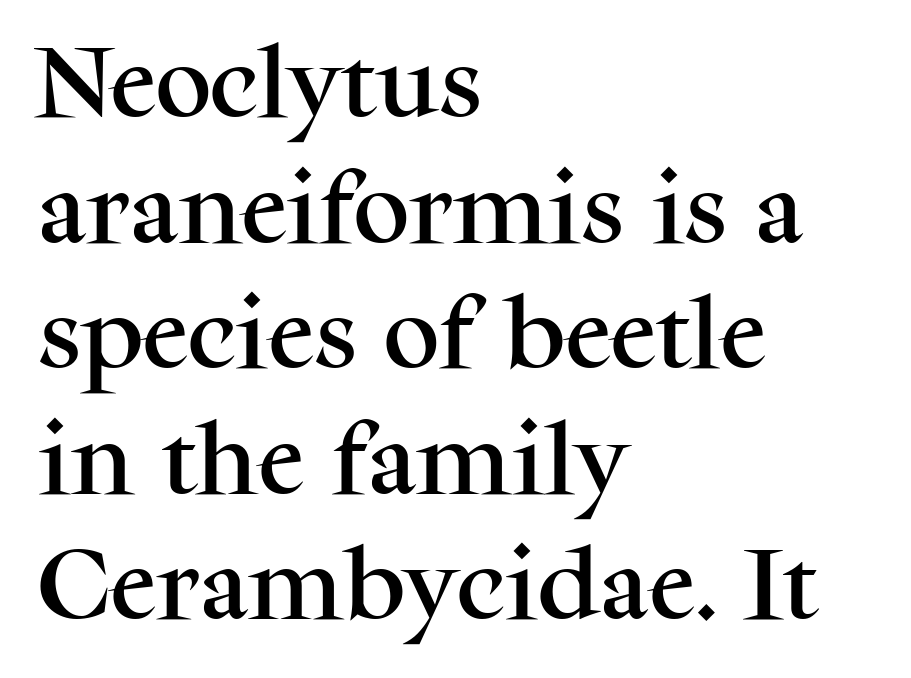
The image shows 79 px serif type, upright; set left-aligned, normal line spacing (1.59x), normal letter spacing, not underlined; medium stroke contrast and a medium x-height.
